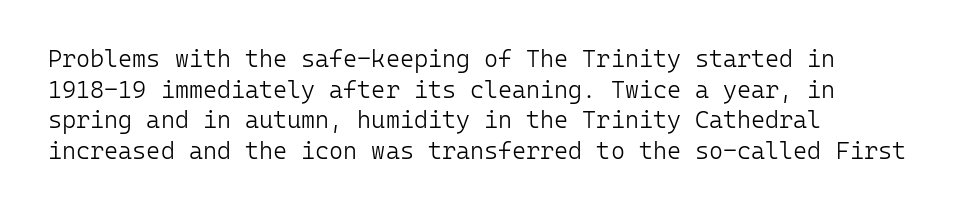
The image shows 24 px text type, upright; set left-aligned, normal line spacing (1.28x), normal letter spacing, not underlined.
